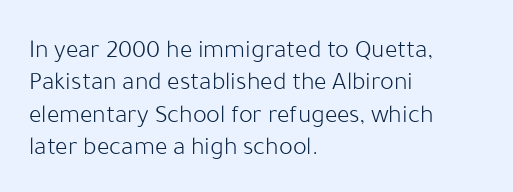
{"italic": "no", "bold": "no", "underline": "no", "align": "left", "line_spacing": "normal", "line_spacing_ratio": 1.25, "letter_spacing": "normal", "letter_spacing_em": 0.0, "glyph_px": 26}
